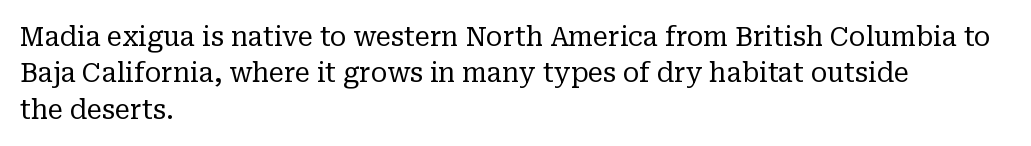
The image shows 27 px text type, upright; set left-aligned, normal line spacing (1.35x), normal letter spacing, not underlined.
